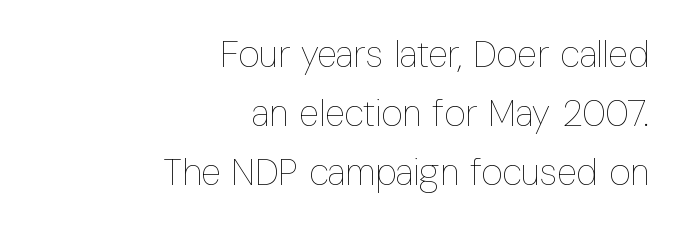
Has an underline been added? It has not. Whoever set this chose a conventional vertical rhythm. Varying glyph widths throughout — classic text-font behaviour. Is the type heavy? It reads as light-to-regular instead. The type sits square on the baseline with zero lean. Does extra space separate the letters? No, they use regular spacing.
